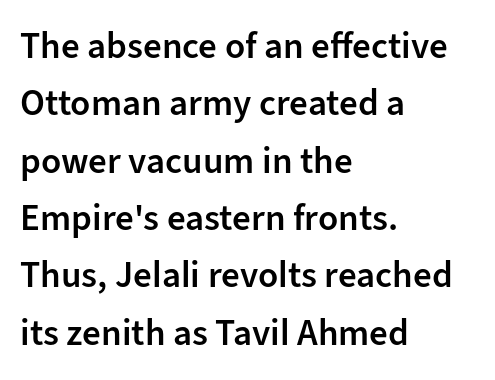
A typesetter would call this leading conventional body-copy spacing. Short note: letters normally spaced. Is this a fixed-width face? No — the glyphs have proportional, varying widths. Casual observation: everything's shoved over to the left. A typesetter would label this face a sans. The passage shown is not underscored anywhere.
